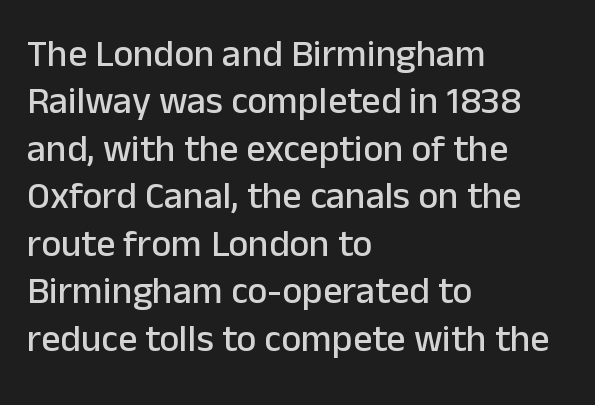
Q: Is the text italic (slanted)? A: No, it is upright.
Q: Is the typeface a serif or a sans-serif typeface? A: Sans-serif.
Q: Is the text underlined? A: No.
Q: How is the paragraph aligned? A: Left-aligned.
Q: Is the spacing between letters normal or unusually wide? A: Normal.
Q: Is the spacing between lines tight, normal or loose? A: Normal.
Q: Width (condensed, normal, or wide)? A: Normal.
Q: Stroke contrast? A: Low.
Q: x-height? A: Medium.
Q: Monospaced? A: No.
